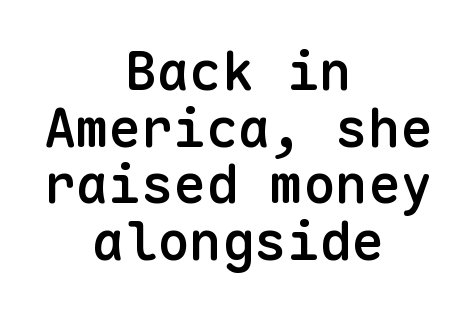
The image shows 54 px semibold sans-serif type, upright, monospaced; set centered, tight line spacing (1.05x), normal letter spacing, not underlined; low stroke contrast and a medium x-height.
